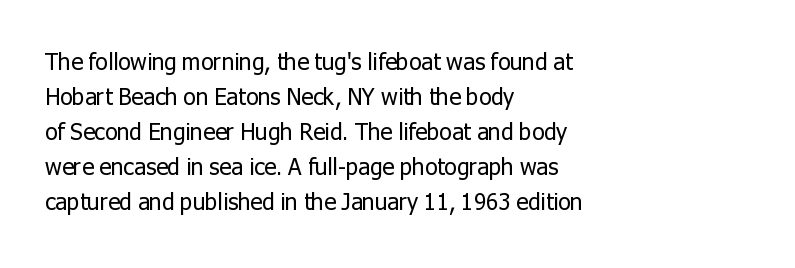
Weight: not bold — regular or lighter. The typesetter chose a ragged-right arrangement here. Each new line begins a customary step beneath the previous one. You could call the tracking neutral — neither tight nor loose. Only glyphs here, with clear space below each row. You can tell it's not italic because the verticals are truly vertical.
